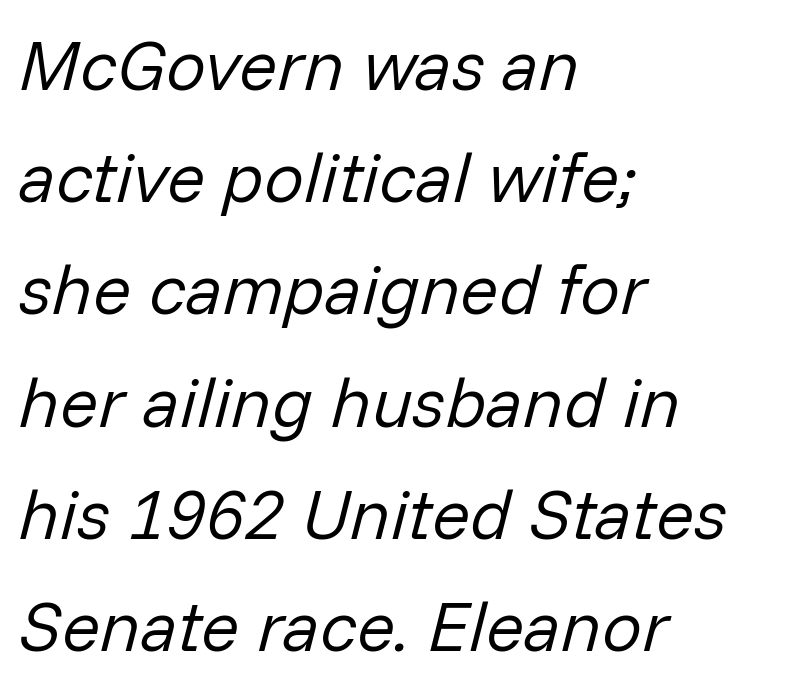
Unmarked baselines from the first word to the last. Does the copy run flush right? No — it runs flush left. You can tell it's italic because the verticals aren't actually vertical. Each letter keeps its own natural width here, so spacing adapts to shape.
